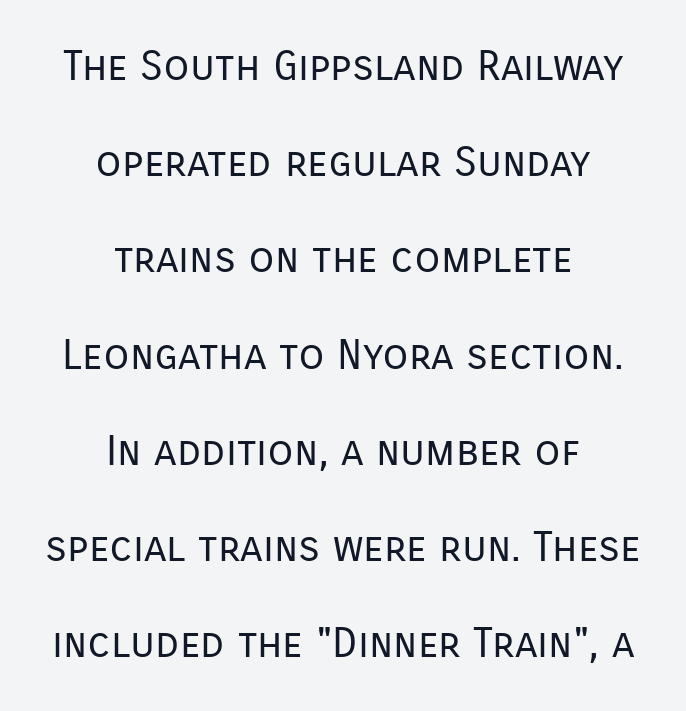
{"serif": "no", "italic": "no", "bold": "no", "weight": "regular", "width": "normal", "stroke_contrast": "low", "x_height": "medium", "monospaced": "no", "underline": "no", "align": "center", "line_spacing": "loose", "line_spacing_ratio": 2.29, "letter_spacing": "normal", "letter_spacing_em": 0.0, "glyph_px": 42}
